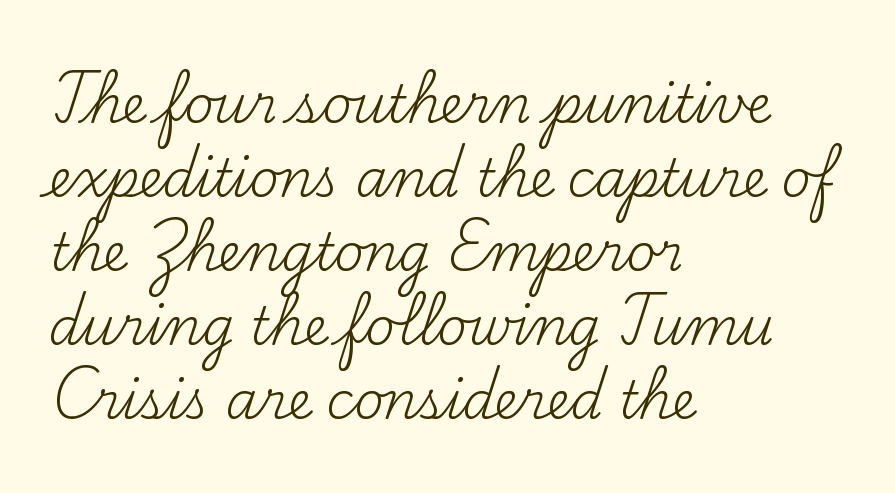
Q: Is the text bold? A: No.
Q: Is the text italic (slanted)? A: Yes.
Q: Is the typeface a serif or a sans-serif typeface? A: Serif.
Q: Is the text underlined? A: No.
Q: How is the paragraph aligned? A: Left-aligned.
Q: Is the spacing between letters normal or unusually wide? A: Normal.
Q: Is the spacing between lines tight, normal or loose? A: Normal.
Q: Width (condensed, normal, or wide)? A: Normal.
Q: Stroke contrast? A: Medium.
Q: x-height? A: Small.
Q: Monospaced? A: No.
